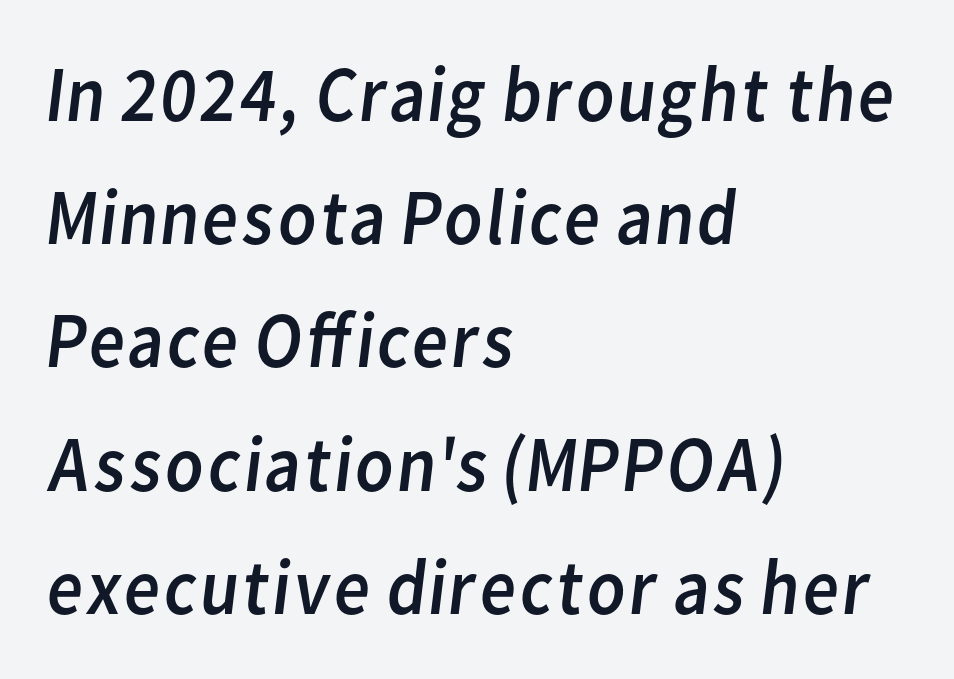
{"serif": "no", "bold": "no", "weight": "regular", "width": "normal", "stroke_contrast": "low", "x_height": "medium", "monospaced": "no", "underline": "no", "align": "left", "line_spacing": "normal", "line_spacing_ratio": 1.56, "letter_spacing": "normal", "letter_spacing_em": 0.0, "glyph_px": 79}
